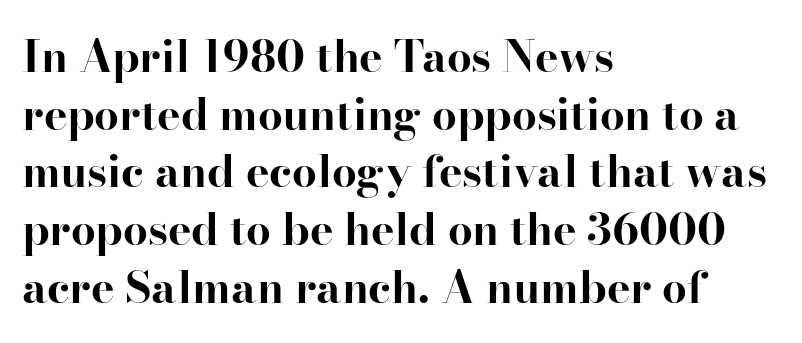
The image shows 44 px bold serif type, upright; set left-aligned, normal line spacing (1.31x), normal letter spacing, not underlined; high stroke contrast and a small x-height.
